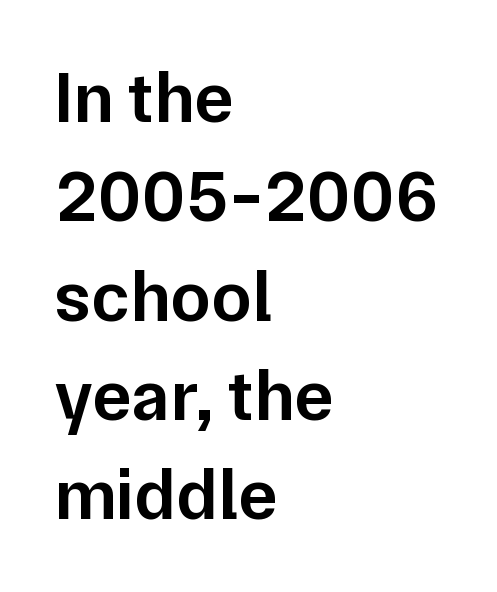
{"serif": "no", "italic": "no", "bold": "semi", "weight": "semibold", "width": "normal", "stroke_contrast": "low", "x_height": "medium", "monospaced": "no", "underline": "no", "align": "left", "line_spacing": "normal", "line_spacing_ratio": 1.36, "letter_spacing": "normal", "letter_spacing_em": 0.0, "glyph_px": 73}
